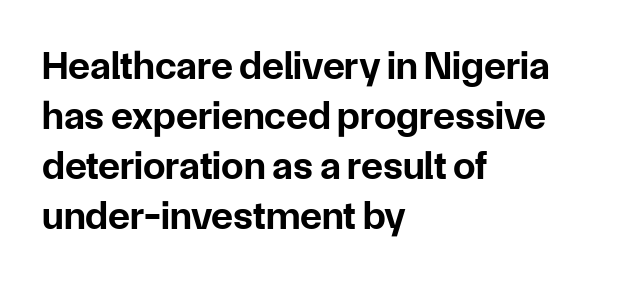
Q: Is the text bold? A: Yes.
Q: Is the text italic (slanted)? A: No, it is upright.
Q: Is the typeface a serif or a sans-serif typeface? A: Sans-serif.
Q: Is the text underlined? A: No.
Q: How is the paragraph aligned? A: Left-aligned.
Q: Is the spacing between letters normal or unusually wide? A: Normal.
Q: Is the spacing between lines tight, normal or loose? A: Normal.
Q: Width (condensed, normal, or wide)? A: Normal.
Q: Stroke contrast? A: Low.
Q: x-height? A: Medium.
Q: Monospaced? A: No.
